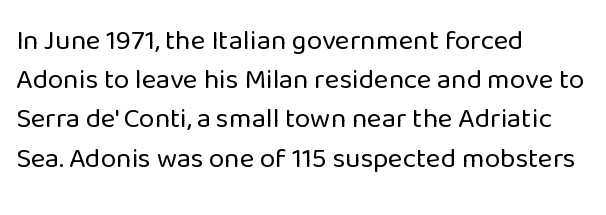
Vertically, the passage feels balanced, rows spaced as you'd expect. You can tell it's not italic because the verticals are truly vertical. This is sans-serif lettering, the kind often seen on screens and signage. Descenders are the only things crossing below the line.
